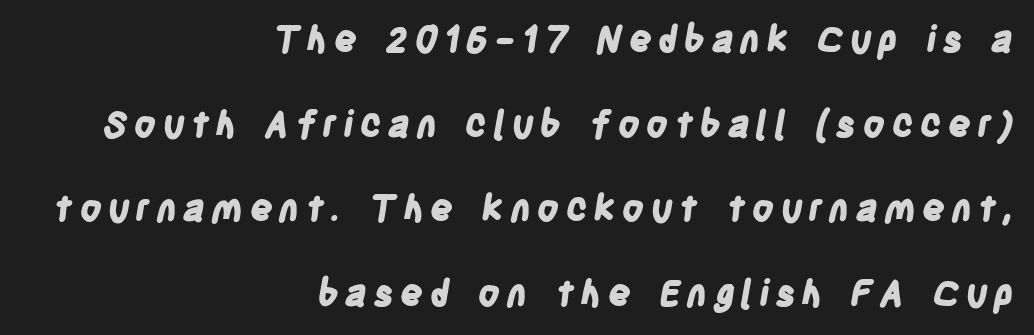
{"serif": "no", "bold": "yes", "weight": "bold", "width": "condensed", "stroke_contrast": "low", "x_height": "large", "monospaced": "no", "underline": "no", "align": "right", "line_spacing": "loose", "line_spacing_ratio": 2.35, "glyph_px": 36}
